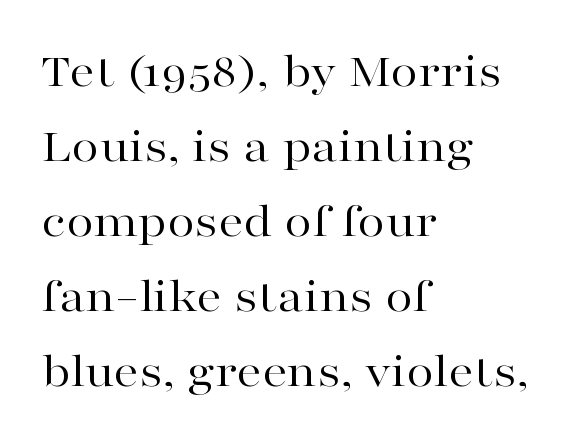
The image shows 50 px regular-weight, wide serif type, upright; set left-aligned, normal line spacing (1.5x), normal letter spacing, not underlined; high stroke contrast and a medium x-height.
